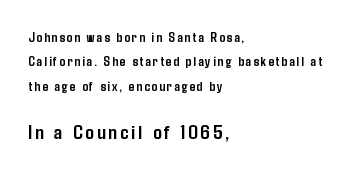
Is there any slant? The stems are plumb. Layout note: lines flush left. Is the lower block the larger one? Yes — the lower block carries the bigger type. I'd describe the lettering as bold — thick and assertive. Descender tails drop into unmarked territory.
